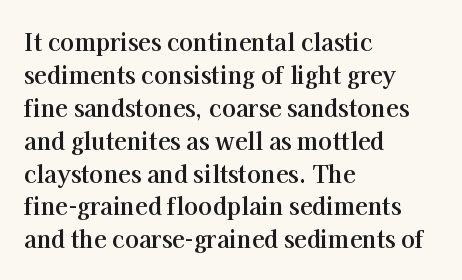
The image shows 23 px bold type, upright; set left-aligned, normal line spacing (1.43x), normal letter spacing, not underlined.
